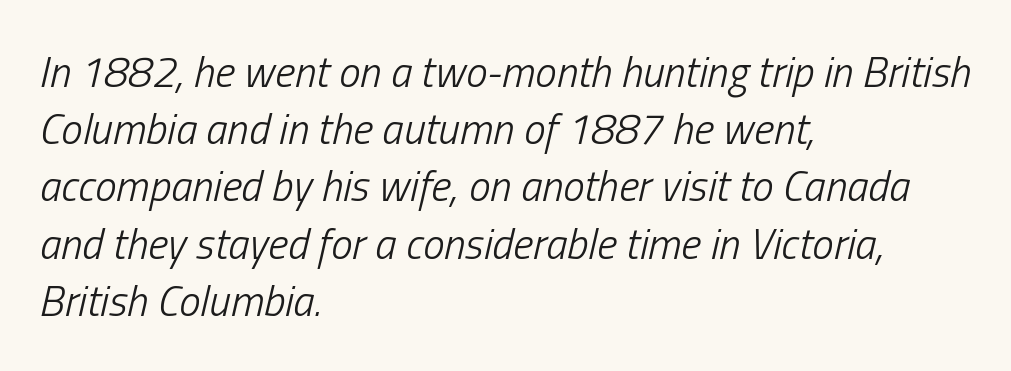
You could not count columns in this text — the font is proportionally spaced. These lines sit exactly where default settings would place them. This is not heavy type; no bold has been used. The gaps between neighbouring characters are ordinary and unremarkable. These lines stack with their left ends in a neat column.
